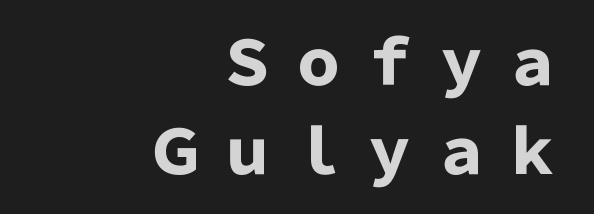
{"serif": "no", "italic": "no", "bold": "yes", "weight": "heavy", "width": "normal", "stroke_contrast": "low", "x_height": "medium", "monospaced": "no", "underline": "no", "align": "right", "line_spacing": "normal", "line_spacing_ratio": 1.46, "glyph_px": 61}
